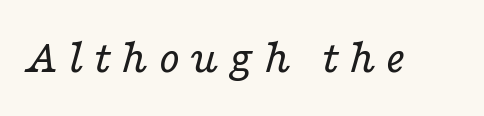
{"serif": "yes", "italic": "yes", "lean": "right", "slant_degrees": 16, "bold": "no", "weight": "regular", "width": "wide", "stroke_contrast": "low", "x_height": "medium", "monospaced": "no", "underline": "no", "letter_spacing": "wide", "letter_spacing_em": 0.2, "glyph_px": 49}
